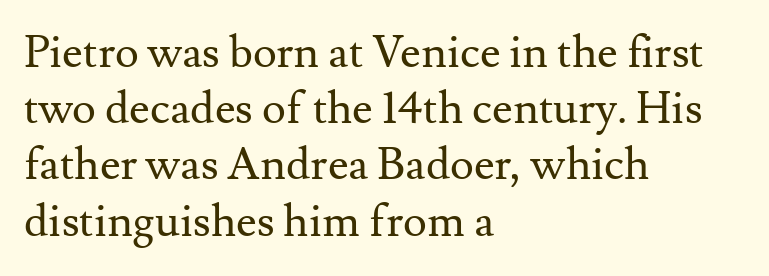
The image shows 45 px regular-weight serif type, upright; set left-aligned, normal line spacing (1.25x), normal letter spacing, not underlined; medium stroke contrast and a small x-height.
